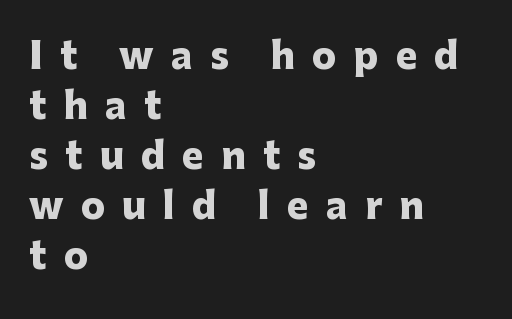
{"serif": "no", "italic": "no", "bold": "yes", "weight": "heavy", "width": "normal", "stroke_contrast": "low", "x_height": "medium", "monospaced": "no", "underline": "no", "align": "left", "line_spacing": "normal", "line_spacing_ratio": 1.39, "letter_spacing": "wide", "letter_spacing_em": 0.48, "glyph_px": 36}
